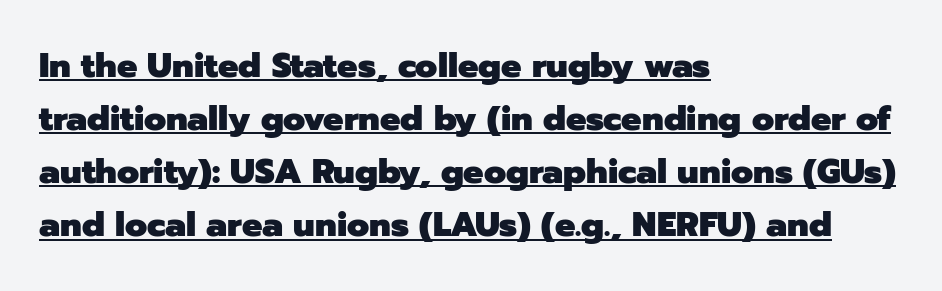
{"serif": "no", "italic": "no", "bold": "yes", "weight": "heavy", "width": "normal", "stroke_contrast": "low", "x_height": "medium", "monospaced": "no", "underline": "yes", "align": "left", "line_spacing": "normal", "line_spacing_ratio": 1.56, "letter_spacing": "normal", "letter_spacing_em": 0.0, "glyph_px": 34}
